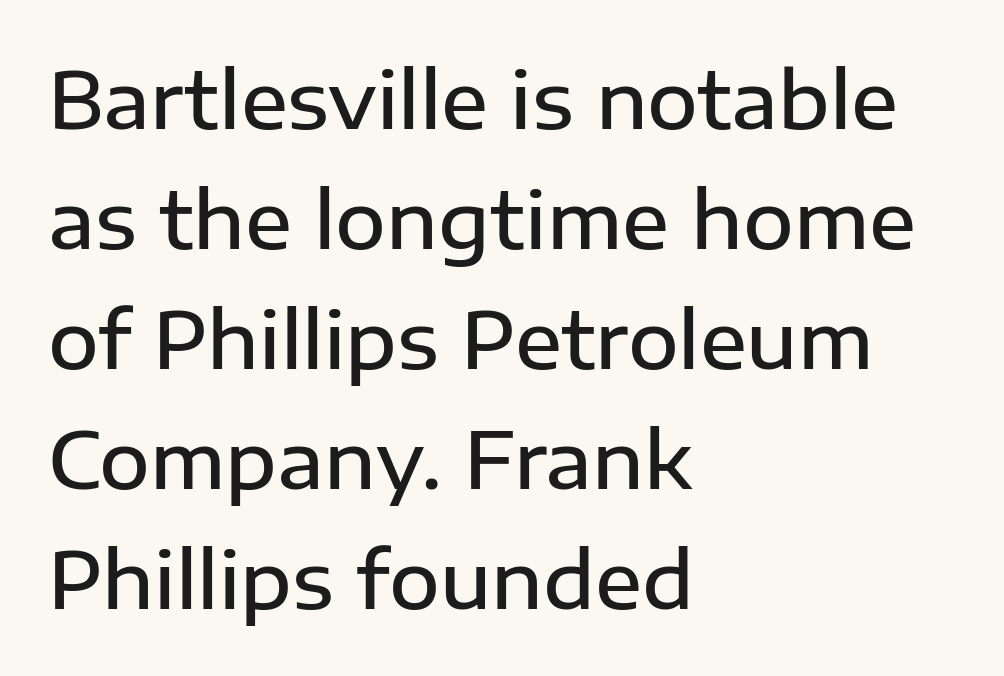
Note: no serifs on the glyphs. Typographic density is moderately raised because the face is semibold. The rag falls on the right side of this text block. Vertically, the passage feels balanced, rows spaced as you'd expect. The type is set solid horizontally, with unmodified tracking.
